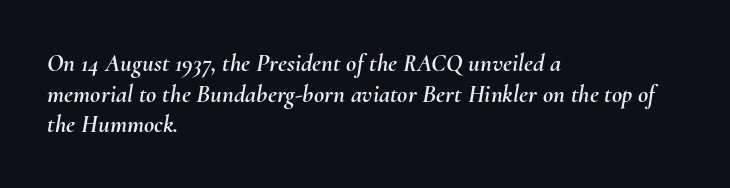
The image shows 25 px text type, italic (leaning right); set left-aligned, line spacing 1.23x, normal letter spacing, not underlined.
